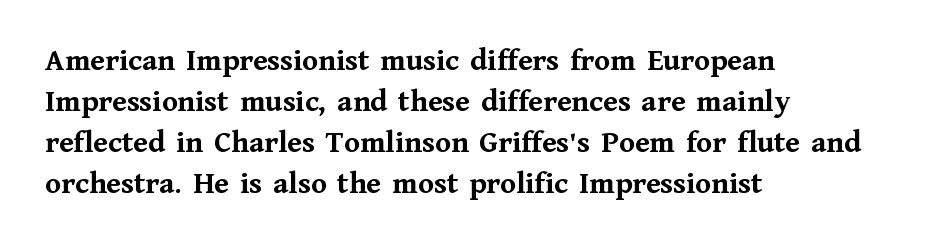
The image shows 32 px semibold serif type, upright; set left-aligned, normal line spacing (1.28x), normal letter spacing, not underlined; medium stroke contrast and a medium x-height.
